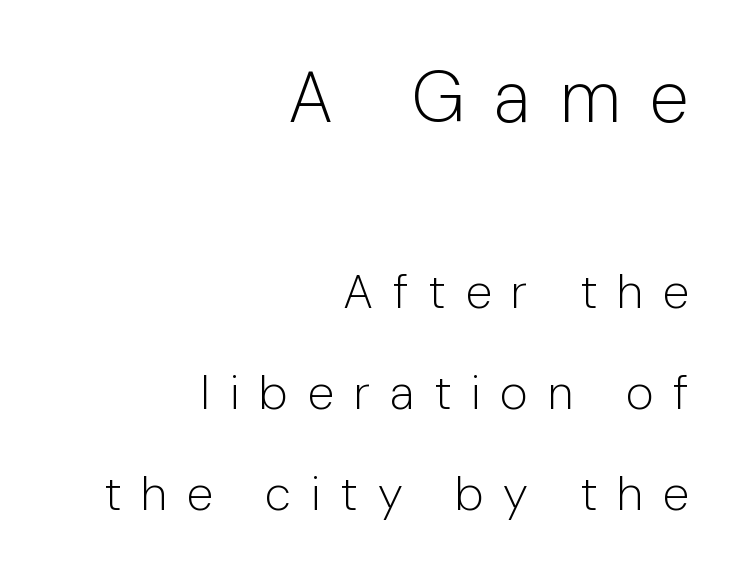
The image shows 72 px light sans-serif type, upright; set right-aligned, loose line spacing (2.11x), unusually wide letter spacing (+0.41 em), not underlined; the first (top) block is 1.5x larger; low stroke contrast and a medium x-height.
